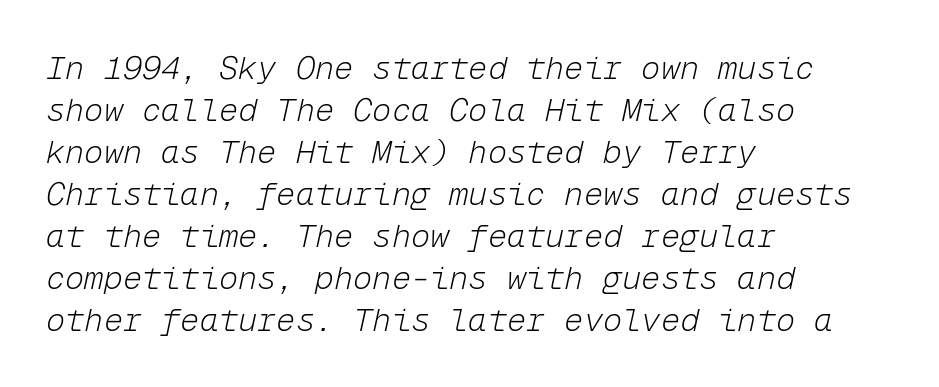
Monospaced: the letters line up in strict vertical columns. Lines of text with bare space underneath. The designer left line spacing at the default. Unbolded letterforms with no extra heft. An italicized treatment has been applied to the whole sample.
